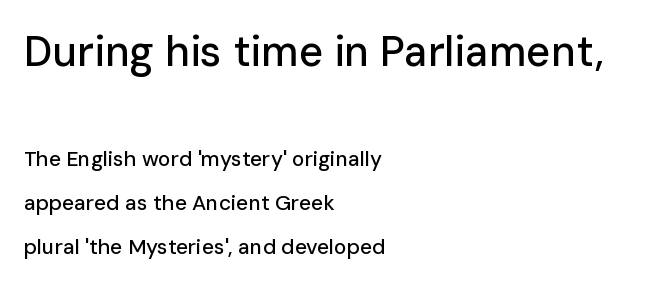
{"serif": "no", "italic": "no", "width": "normal", "stroke_contrast": "low", "x_height": "medium", "monospaced": "no", "underline": "no", "align": "left", "line_spacing": "loose", "line_spacing_ratio": 2.09, "letter_spacing": "normal", "letter_spacing_em": 0.0, "larger_block": "first", "size_ratio": 2.0, "glyph_px": 42}
